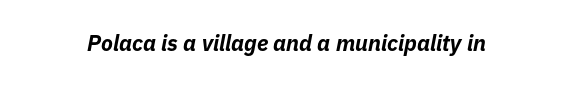
The image shows 22 px bold type, italic (leaning right); set normal letter spacing, not underlined.
